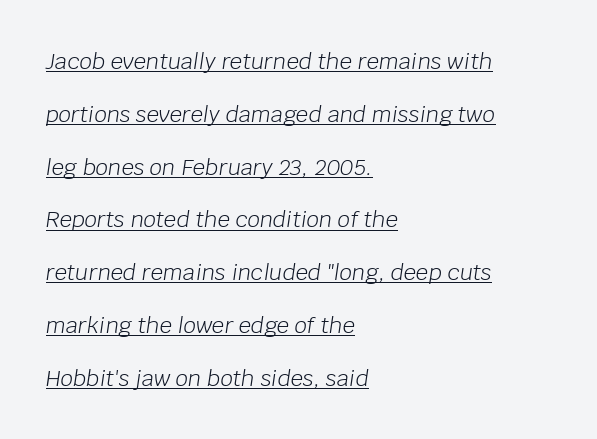
A typesetter would call this zero additional tracking. A quiet, ordinary-to-light weight characterises the typeface. One glance says open: line gaps are wider than usual. The string is rendered with underlining switched on. The lines in this sample share a left origin and differ only in where they stop. The rendering applies a slant to the glyphs.
